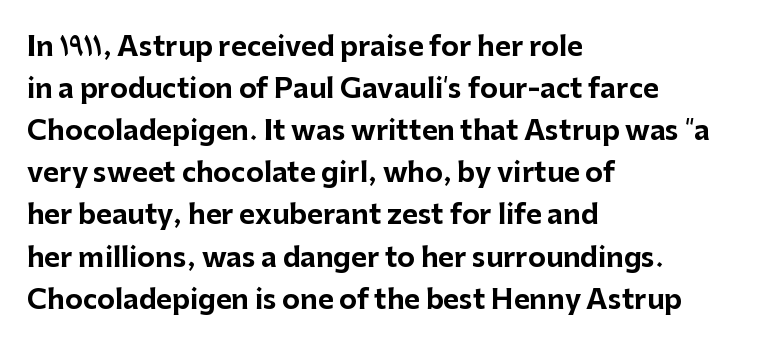
Q: Is the text bold? A: Yes.
Q: Is the text italic (slanted)? A: No, it is upright.
Q: Is the text underlined? A: No.
Q: How is the paragraph aligned? A: Left-aligned.
Q: Is the spacing between letters normal or unusually wide? A: Normal.
Q: Is the spacing between lines tight, normal or loose? A: Normal.
